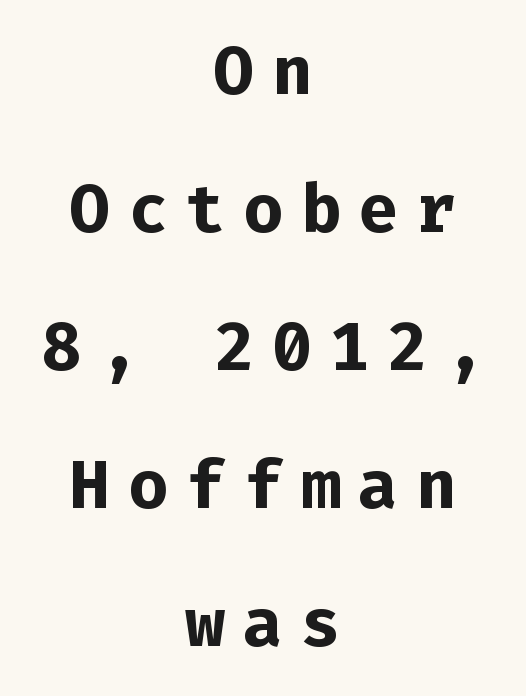
{"serif": "no", "italic": "no", "bold": "yes", "weight": "bold", "width": "normal", "stroke_contrast": "low", "x_height": "medium", "monospaced": "yes", "underline": "no", "align": "center", "line_spacing": "loose", "line_spacing_ratio": 2.06, "letter_spacing": "wide", "letter_spacing_em": 0.26, "glyph_px": 67}
